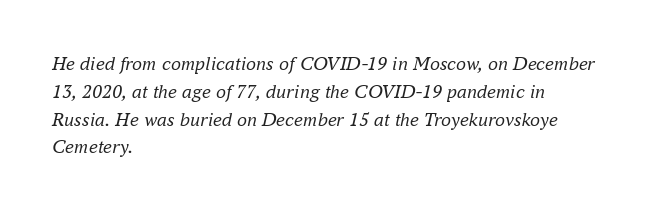
Q: Is the text bold? A: No.
Q: Is the text italic (slanted)? A: Yes, it leans right by about 16 degrees.
Q: Is the text underlined? A: No.
Q: How is the paragraph aligned? A: Left-aligned.
Q: Is the spacing between letters normal or unusually wide? A: Normal.
Q: Is the spacing between lines tight, normal or loose? A: Normal.
